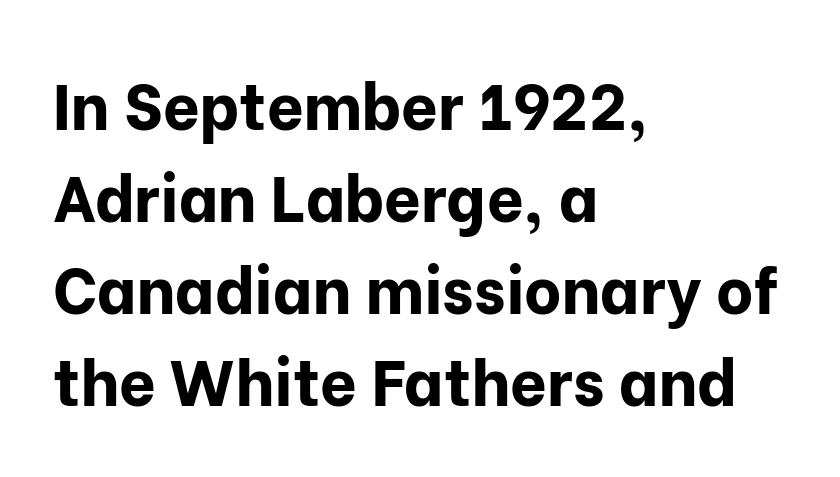
Note: no serifs on the glyphs. The rendering uses natural spacing where letterforms have individual widths. Successive baselines arrive at the customary interval. Leftover space on each line is placed entirely after the last word.
